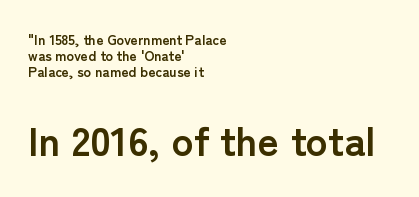
The emphasis by scale lands on block number two, below. Bold? Absolutely — the strokes are thick and heavy. What's the leading like? Squeezed, with rows nearly overlapping. It's the straight-up-and-down kind of type. The letters advance in unequal steps, a hallmark of proportional type.
